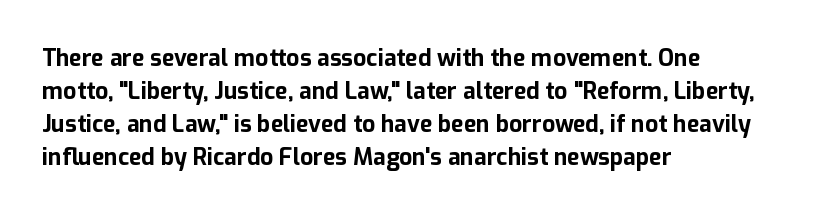
{"italic": "no", "bold": "yes", "underline": "no", "align": "left", "line_spacing": "normal", "line_spacing_ratio": 1.44, "letter_spacing": "normal", "letter_spacing_em": 0.0, "glyph_px": 23}
